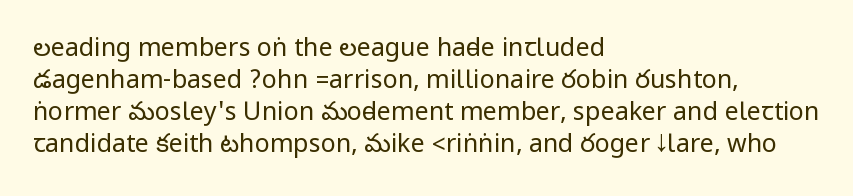
Q: Is the text bold? A: No.
Q: Is the text italic (slanted)? A: No, it is upright.
Q: Is the text underlined? A: No.
Q: How is the paragraph aligned? A: Left-aligned.
Q: Is the spacing between letters normal or unusually wide? A: Normal.
Q: Is the spacing between lines tight, normal or loose? A: Normal.
